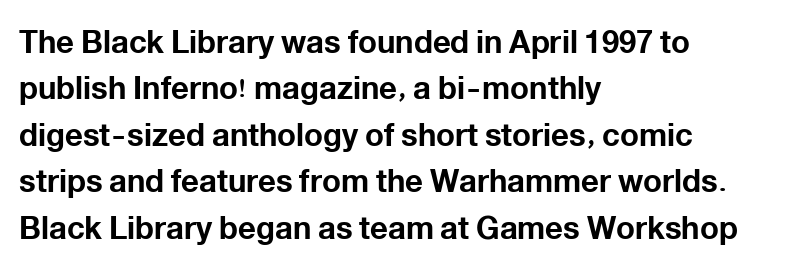
The image shows 31 px bold sans-serif type, upright; set left-aligned, normal line spacing (1.5x), normal letter spacing, not underlined; low stroke contrast and a medium x-height.
